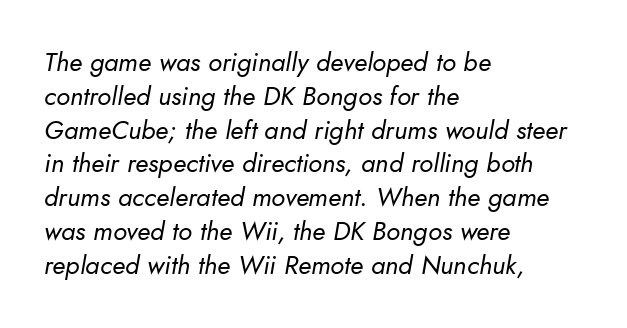
Tracking here is standard; glyphs follow each other at the usual distance. Summary of vertical rhythm: regular, with standard interline spacing. The words here are not underlined. There's an unmistakable incline to the writing here. Stroke thickness stays within the range of a standard reading face or lighter.
